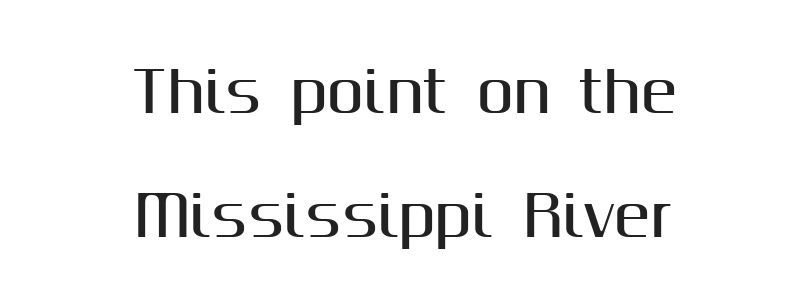
The image shows 55 px sans-serif type, upright; set centered, loose line spacing (2.25x), normal letter spacing, not underlined; medium stroke contrast and a medium x-height.
